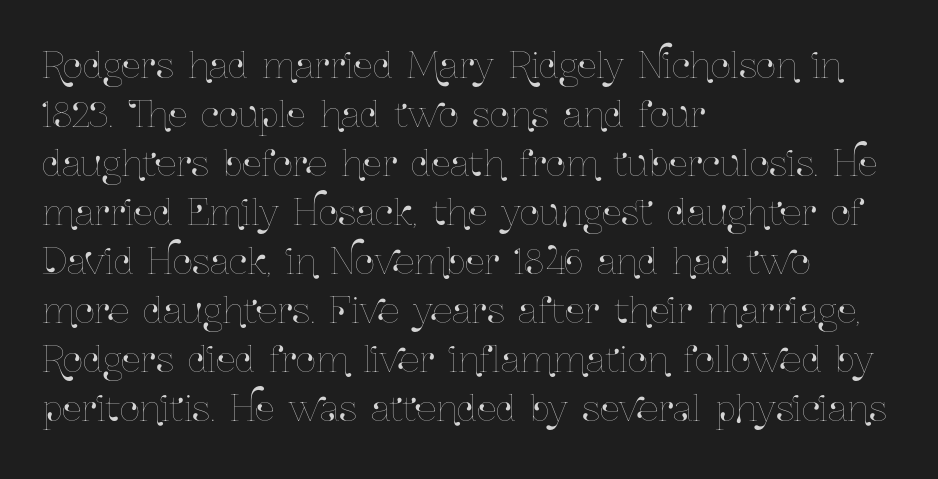
The image shows 35 px condensed type, upright; set left-aligned, normal line spacing (1.4x), normal letter spacing, not underlined; low stroke contrast and a medium x-height.
